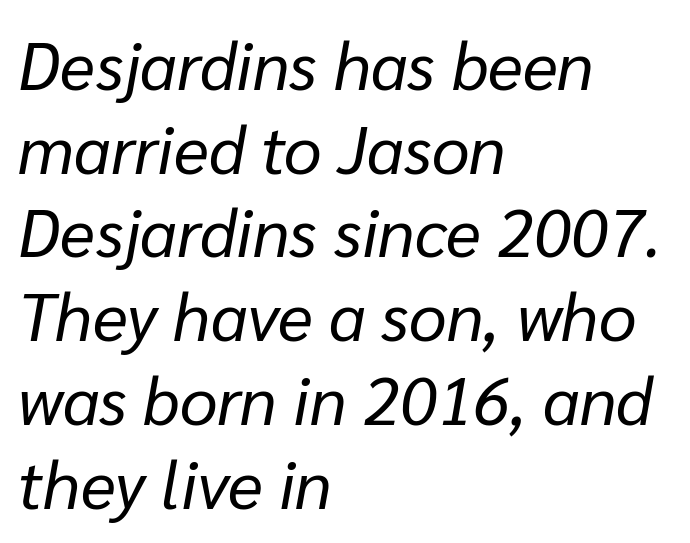
The gaps between neighbouring characters are ordinary and unremarkable. Every row of glyphs begins at an identical x-position on the left. In terms of posture, this sample is oblique. Evenly set lines give the paragraph a standard silhouette. A typesetter would call this proportional, since set widths differ per character. No heavy texture on the line: the type isn't bold.
